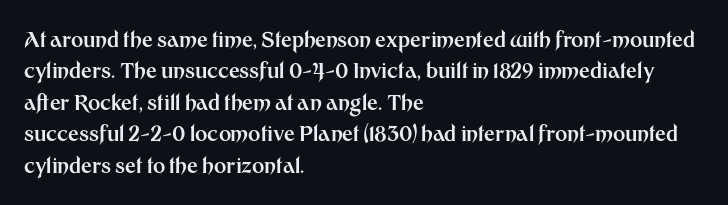
Set as a true bold cut, around the 700 mark. You can tell it's not italic because the verticals are truly vertical. Horizontally, the lines are justified to the leading edge only. Evenly set lines give the paragraph a standard silhouette. Just letters on the line, the space beneath them empty. Compared with typical body copy, the letter spacing here is the same.
